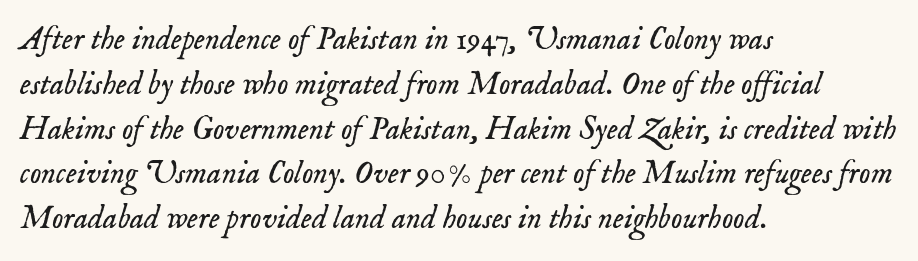
Q: Is the text bold? A: No.
Q: Is the text italic (slanted)? A: Yes, it leans right by about 18 degrees.
Q: Is the typeface a serif or a sans-serif typeface? A: Serif.
Q: Is the text underlined? A: No.
Q: How is the paragraph aligned? A: Left-aligned.
Q: Is the spacing between letters normal or unusually wide? A: Normal.
Q: Is the spacing between lines tight, normal or loose? A: Normal.
Q: Width (condensed, normal, or wide)? A: Normal.
Q: Stroke contrast? A: Low.
Q: x-height? A: Small.
Q: Monospaced? A: No.
